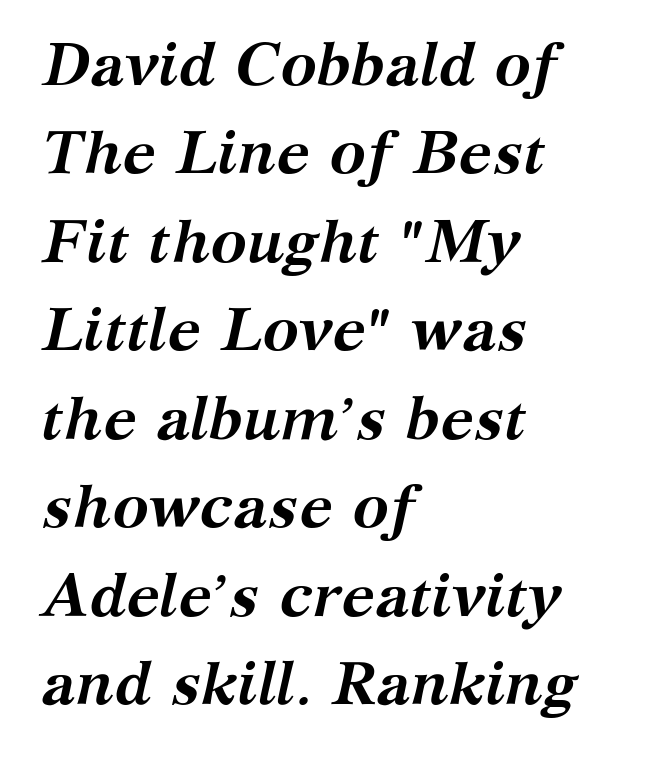
Compared with typical body copy, the letter spacing here is the same. Every character sits at an angle, as italics do. Does the weight exceed regular? Yes, all the way to bold. Note: serifs present on the glyphs.
